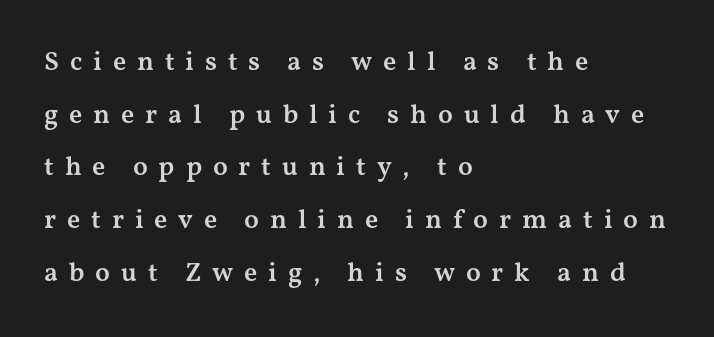
The image shows 27 px text type, upright; set left-aligned, loose line spacing (1.95x), unusually wide letter spacing (+0.4 em), not underlined.
